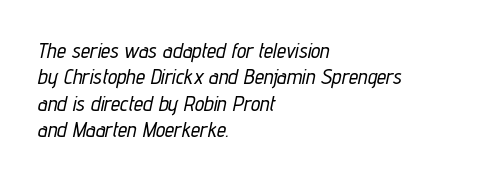
The image shows 21 px text type, italic (leaning right); set left-aligned, normal line spacing (1.26x), normal letter spacing, not underlined.
